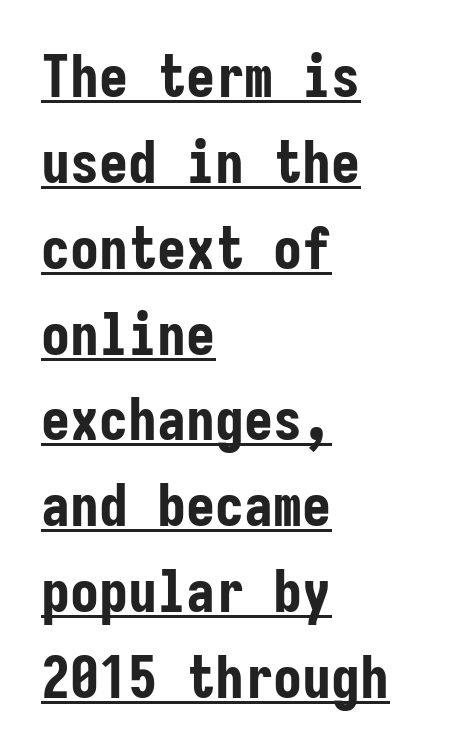
There is no visible air inserted between adjacent glyphs. Observe the absence of serifs on each vertical stroke in this sample. Think of a typewriter: that constant character pitch is what you see here. What weight is shown? A full bold with thick strokes. Every word sits above its own underline. Unlike italic type, these characters show no tilt at all.
